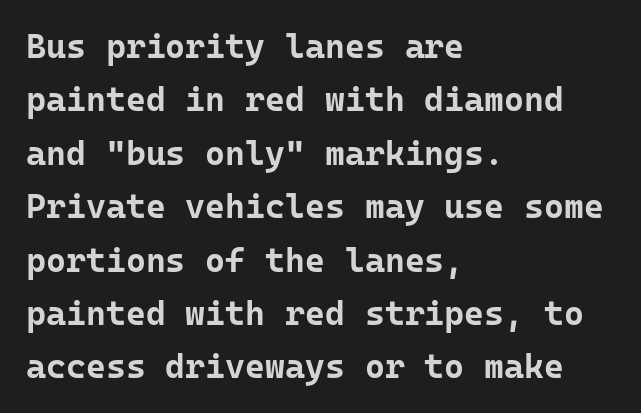
{"serif": "no", "italic": "no", "bold": "yes", "weight": "bold", "width": "normal", "stroke_contrast": "low", "x_height": "medium", "monospaced": "yes", "underline": "no", "align": "left", "line_spacing": "normal", "line_spacing_ratio": 1.57, "letter_spacing": "normal", "letter_spacing_em": 0.0, "glyph_px": 34}
